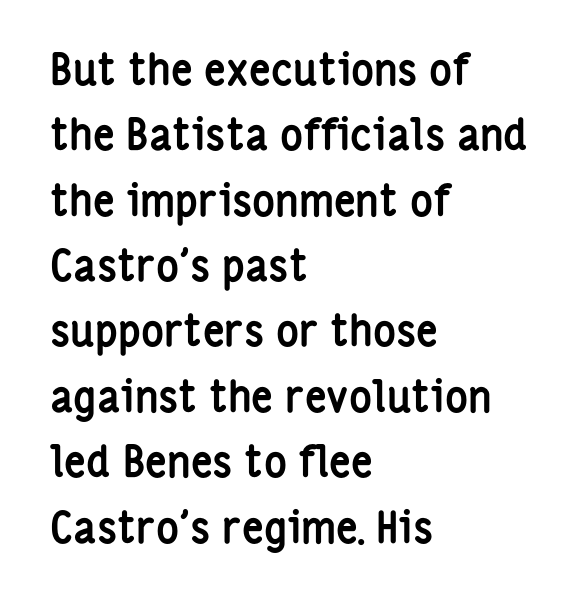
Does the copy run flush right? No — it runs flush left. Honestly, there is no underline to notice here at all. Typographic density is high because the face is bold. This sample has the flowing, uneven cadence of proportional lettering. Tracking value appears to be zero — textbook default spacing.
